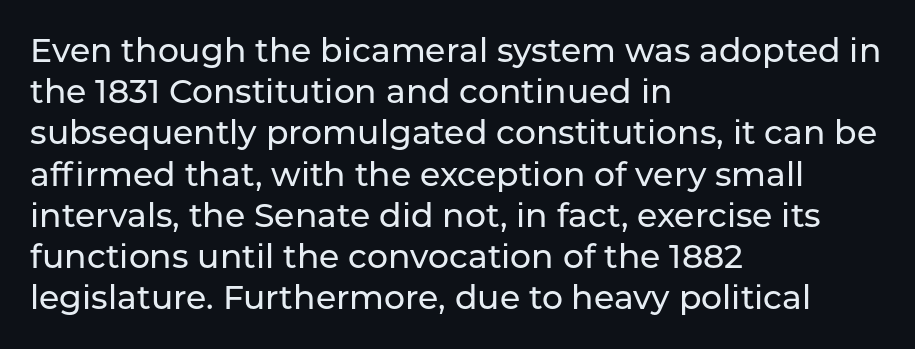
Q: Is the text italic (slanted)? A: No, it is upright.
Q: Is the typeface a serif or a sans-serif typeface? A: Sans-serif.
Q: Is the text underlined? A: No.
Q: How is the paragraph aligned? A: Left-aligned.
Q: Is the spacing between letters normal or unusually wide? A: Normal.
Q: Is the spacing between lines tight, normal or loose? A: Normal.
Q: Width (condensed, normal, or wide)? A: Normal.
Q: Stroke contrast? A: Low.
Q: x-height? A: Medium.
Q: Monospaced? A: No.
